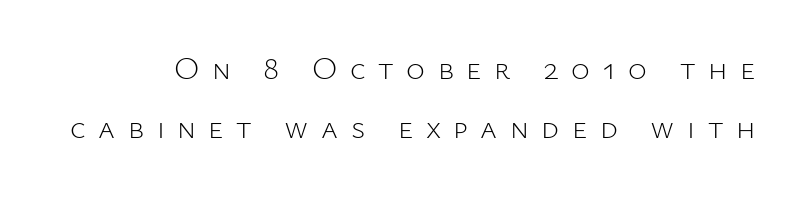
Stems here are at most as thick as an everyday book face. Nope, no serifs anywhere on these letters. The glyphs are unaccompanied by any horizontal stroke below them. Note the varied advance widths — an 'i' is clearly narrower than an 'm'. Here the glyphs are tracked loosely, breaking word shapes into spaced letters.
